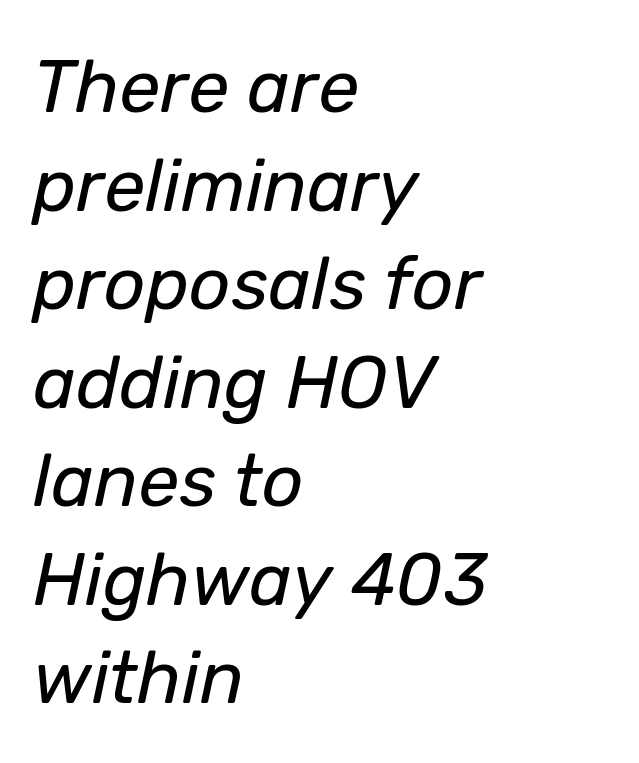
The tracking reads as untouched default to a designer's eye. The line-height multiplier appears to be the usual default. Is this a heavy cut? Hardly; it is regular or lighter. Quick note: underline off. Looking at the ascenders, they clearly lean. A typesetter would call this proportional, since set widths differ per character.
